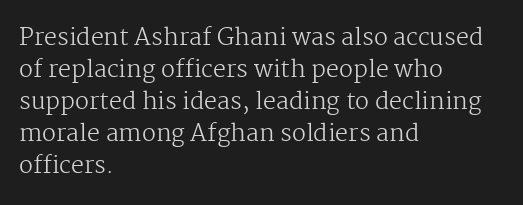
The image shows 23 px text type, upright; set left-aligned, normal line spacing (1.39x), normal letter spacing, not underlined.
